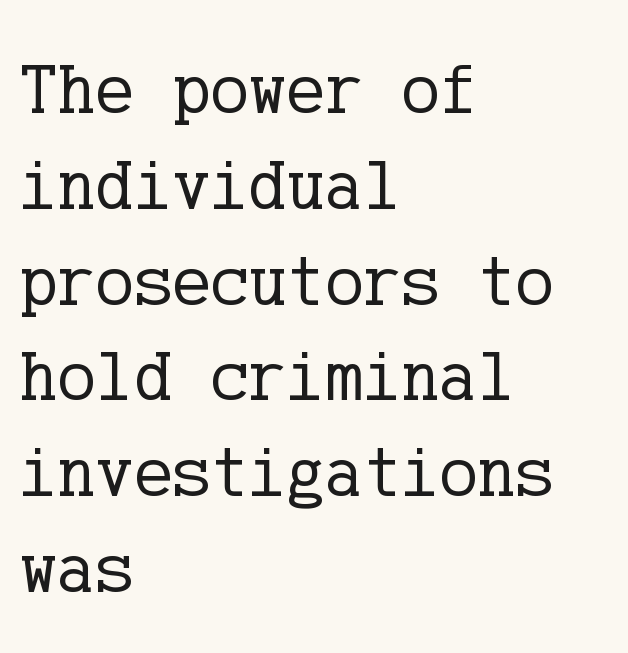
Q: Is the text bold? A: No.
Q: Is the text italic (slanted)? A: No, it is upright.
Q: Is the typeface a serif or a sans-serif typeface? A: Serif.
Q: Is the text underlined? A: No.
Q: How is the paragraph aligned? A: Left-aligned.
Q: Is the spacing between letters normal or unusually wide? A: Normal.
Q: Is the spacing between lines tight, normal or loose? A: Normal.
Q: Width (condensed, normal, or wide)? A: Normal.
Q: Stroke contrast? A: Low.
Q: x-height? A: Medium.
